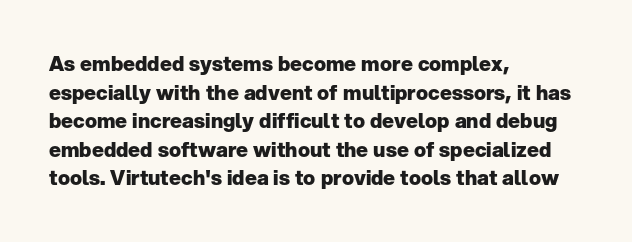
This sample uses an upright cut, with every glyph sitting square on the baseline. Only glyphs here, with clear space below each row. Visually the block forms a straight wall on the left and a jagged coastline on the right. Its strokes are broad and dark, the hallmark of bold type. This block has exactly the height ordinary leading produces. The passage shown has conventional tracking throughout.
